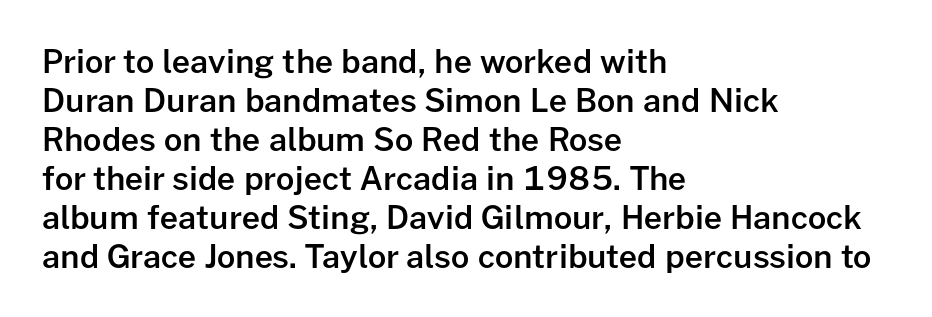
{"serif": "no", "italic": "no", "bold": "semi", "weight": "semibold", "width": "normal", "stroke_contrast": "low", "x_height": "medium", "monospaced": "no", "underline": "no", "align": "left", "line_spacing_ratio": 1.22, "letter_spacing": "normal", "letter_spacing_em": 0.0, "glyph_px": 32}
